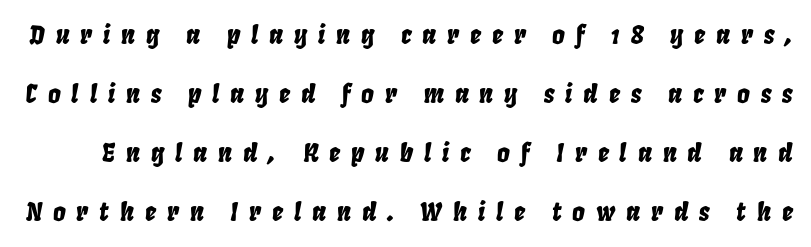
Does extra space separate the letters? Yes, quite a lot of it. Descender tails drop into unmarked territory. The leading is generous, giving the passage an open texture. Italic? Definitely — the glyphs are oblique.
